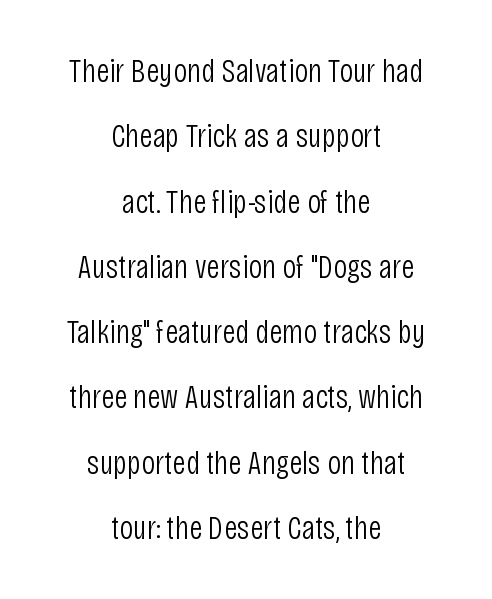
The passage shown stacks its lines with a broad gap. Weight class: somewhere from thin through regular. The foot of each line stays bare and open. Character widths vary here, with narrow letters taking less room than wide ones. These lines are composed in type without serifs. Each line is balanced around a shared central axis.
